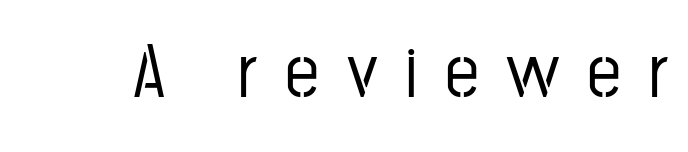
{"serif": "no", "italic": "no", "width": "condensed", "stroke_contrast": "low", "x_height": "medium", "monospaced": "no", "underline": "no", "letter_spacing": "wide", "letter_spacing_em": 0.36, "glyph_px": 76}
